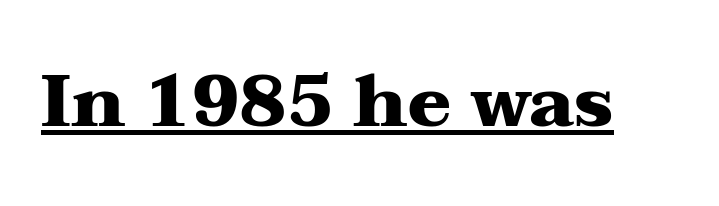
The image shows 72 px heavy, wide serif type, upright; set normal letter spacing, underlined; medium stroke contrast and a medium x-height.
